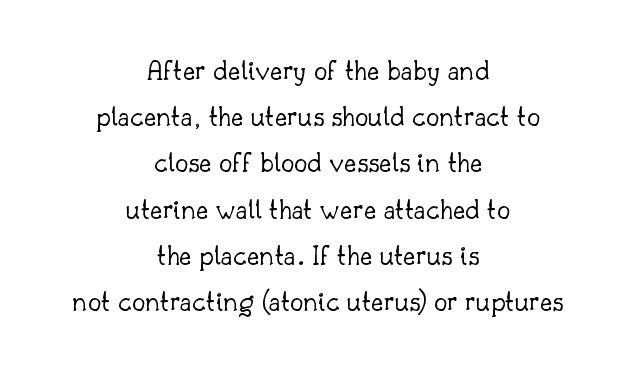
The image shows 30 px light type, upright; set centered, normal line spacing (1.54x), normal letter spacing, not underlined; low stroke contrast and a small x-height.
